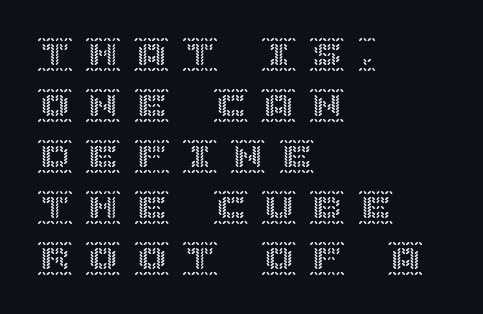
The image shows 35 px text type, upright; set left-aligned, normal line spacing (1.46x), unusually wide letter spacing (+0.38 em), not underlined; a large x-height.
